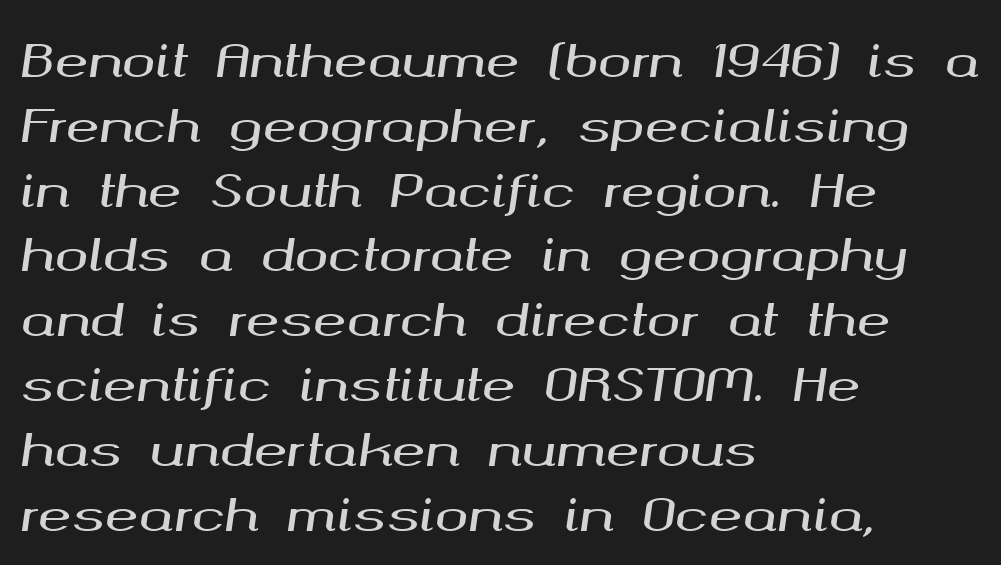
The gaps between neighbouring characters are ordinary and unremarkable. Varying glyph widths throughout — classic text-font behaviour. The passage shown stacks its lines at a standard gap. Which margin do the lines hug? The left one — the right edge is uneven. The glyphs look as if they've been sheared to an angle. Check the space under the baseline: it is left empty.
